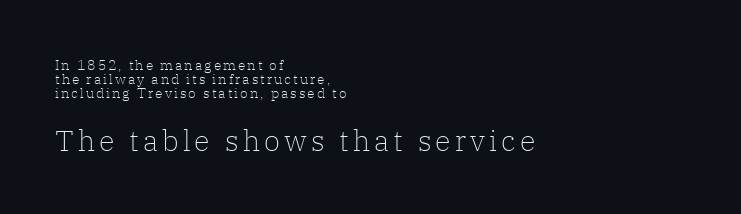
The image shows 29 px light serif type, upright; set left-aligned, tight line spacing (1.01x), not underlined; the second (bottom) block is 2.07x larger; low stroke contrast and a medium x-height.
